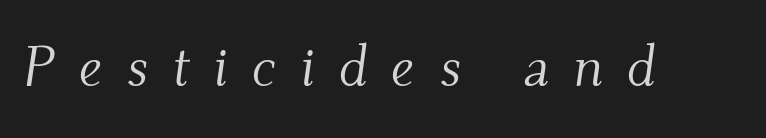
The font family rendered here belongs to the serif group. Descenders are the only things crossing below the line. You can tell it's italic because the verticals aren't actually vertical. You could not count columns in this text — the font is proportionally spaced. Think standard paragraph weight, or any step lighter than that.
